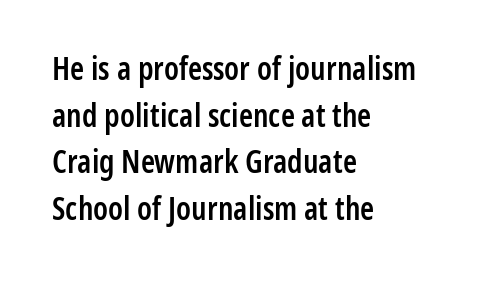
The image shows 32 px semibold, condensed sans-serif type, upright; set left-aligned, normal line spacing (1.46x), normal letter spacing, not underlined; low stroke contrast and a medium x-height.
